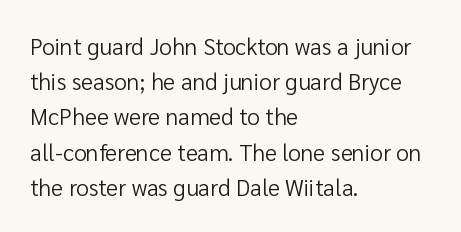
A typesetter would call this leading conventional body-copy spacing. Casual observation: everything's shoved over to the left. Counters stay open thanks to moderate or lighter strokes. The lettering stays uniformly vertical, giving the passage a roman look. No extra tracking has been applied to these lines. The gap between lines stays unmarked.
